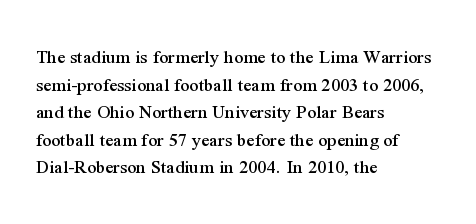
{"italic": "no", "underline": "no", "align": "left", "line_spacing": "normal", "line_spacing_ratio": 1.38, "letter_spacing": "normal", "letter_spacing_em": 0.0, "glyph_px": 20}
